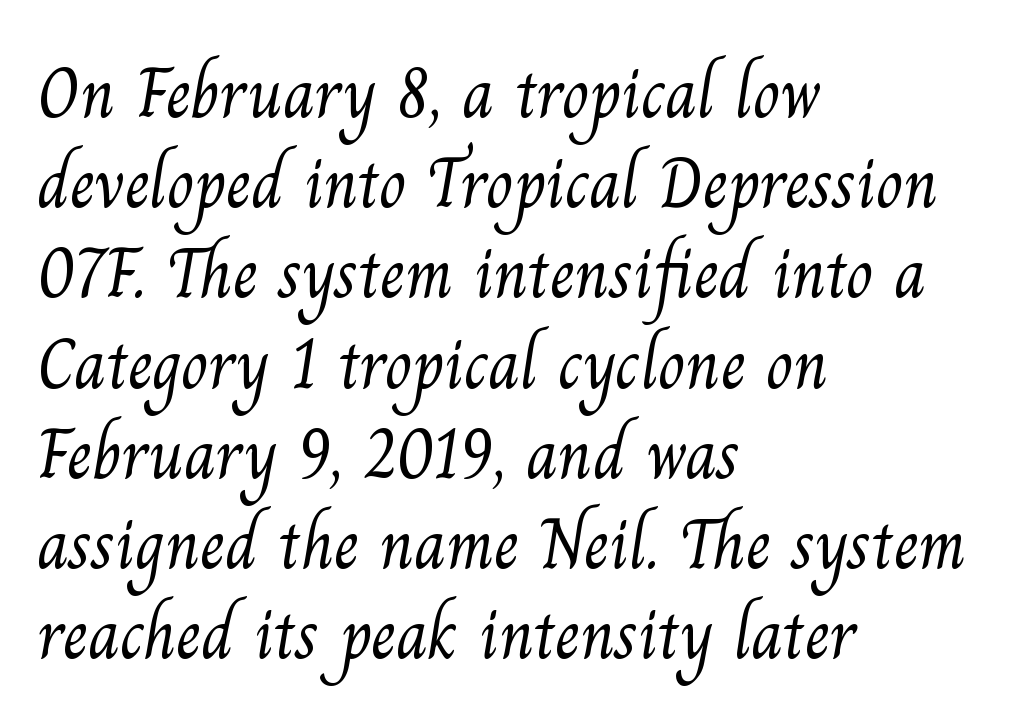
Characters follow at the spacing the type designer built in. The typeface chosen for these lines features serifs. The lines in this sample share a left origin and differ only in where they stop. Leading: standard. The face looks like a standard text weight, possibly lighter.
